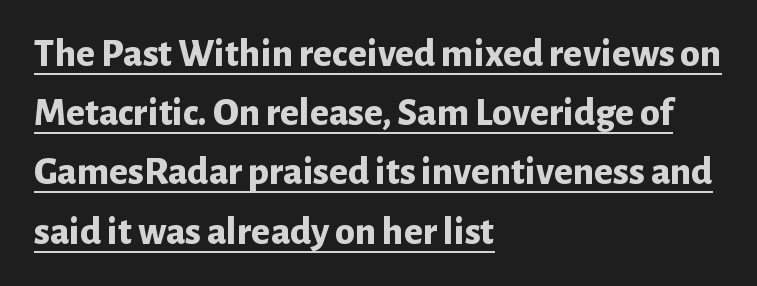
The image shows 40 px bold sans-serif type, upright; set left-aligned, normal line spacing (1.48x), normal letter spacing, underlined; low stroke contrast and a medium x-height.
